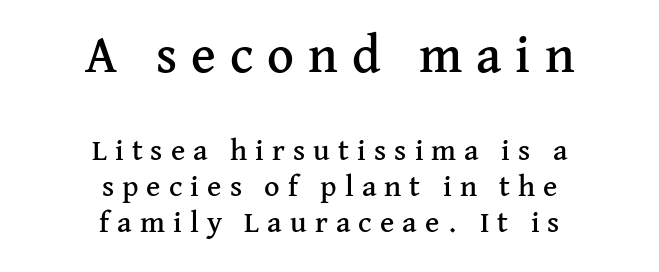
{"serif": "yes", "italic": "no", "width": "normal", "stroke_contrast": "medium", "x_height": "medium", "monospaced": "no", "underline": "no", "align": "center", "line_spacing_ratio": 1.2, "letter_spacing": "wide", "letter_spacing_em": 0.27, "larger_block": "first", "size_ratio": 1.73, "glyph_px": 52}
